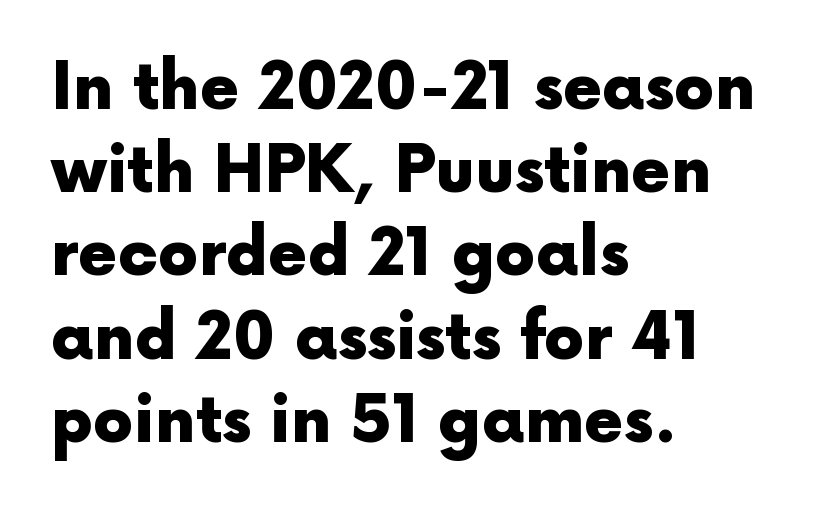
{"serif": "no", "italic": "no", "bold": "yes", "weight": "heavy", "width": "normal", "x_height": "medium", "monospaced": "no", "underline": "no", "align": "left", "line_spacing": "normal", "line_spacing_ratio": 1.3, "letter_spacing": "normal", "letter_spacing_em": 0.0, "glyph_px": 64}
